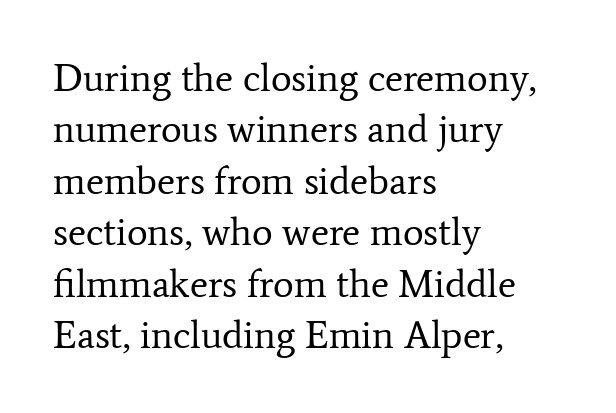
The lines are quadded left. Lines of text with bare space underneath. Glyph-to-glyph distance matches everyday printed text. Is the type heavy? It reads as light-to-regular instead.
